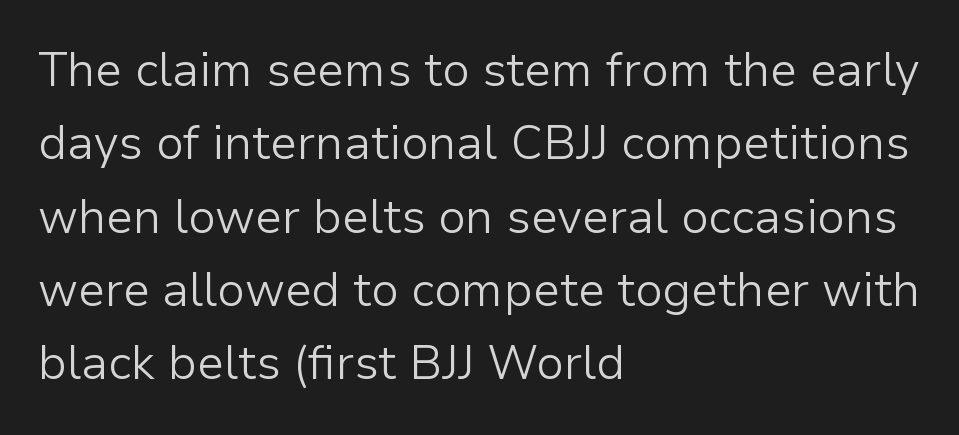
{"serif": "no", "italic": "no", "bold": "no", "weight": "light", "width": "normal", "stroke_contrast": "low", "x_height": "medium", "monospaced": "no", "underline": "no", "align": "left", "line_spacing": "normal", "line_spacing_ratio": 1.56, "letter_spacing": "normal", "letter_spacing_em": 0.0, "glyph_px": 47}
